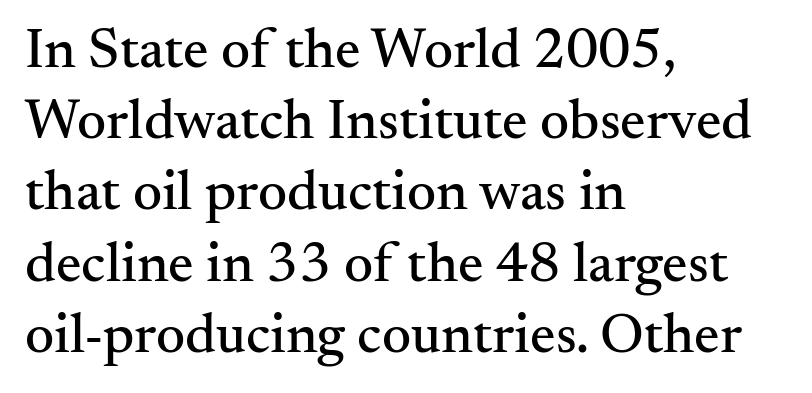
The image shows 57 px serif type, upright; set left-aligned, normal line spacing (1.25x), normal letter spacing, not underlined; medium stroke contrast and a small x-height.
